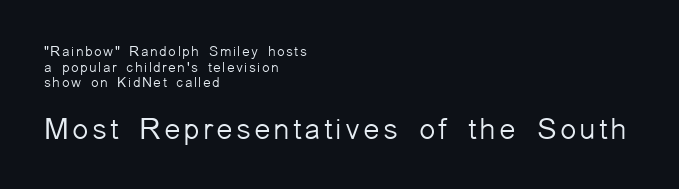
The image shows 30 px light sans-serif type, upright; set left-aligned, tight line spacing (1.11x), not underlined; the second (bottom) block is 2.14x larger; low stroke contrast and a medium x-height.
